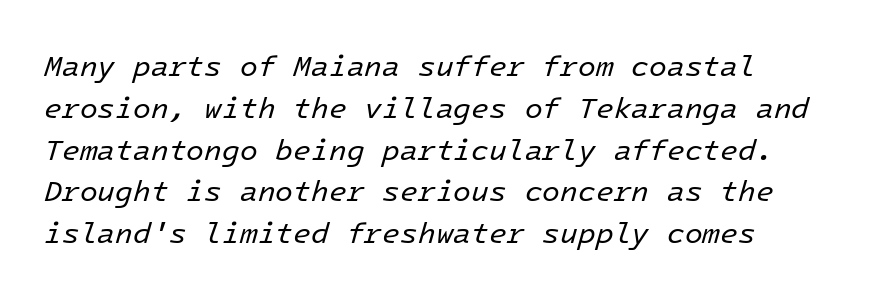
Yep, that's italic — everything's leaning. Compared with a typical body face, this is equally light or lighter still. Vertical spacing — default. Descenders hang freely into open space.
